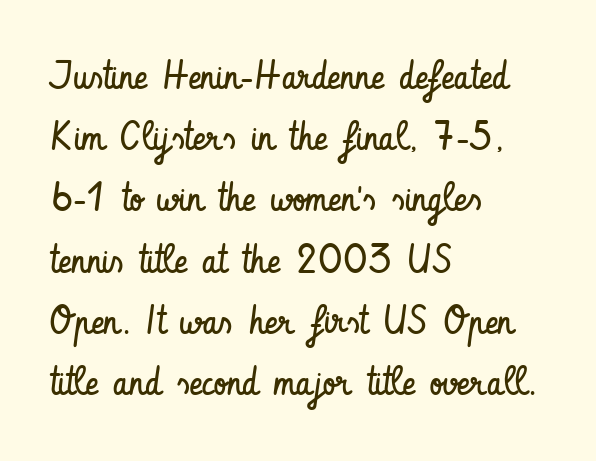
The image shows 40 px regular-weight, condensed sans-serif type, upright; set left-aligned, normal line spacing (1.53x), normal letter spacing, not underlined; low stroke contrast and a small x-height.
